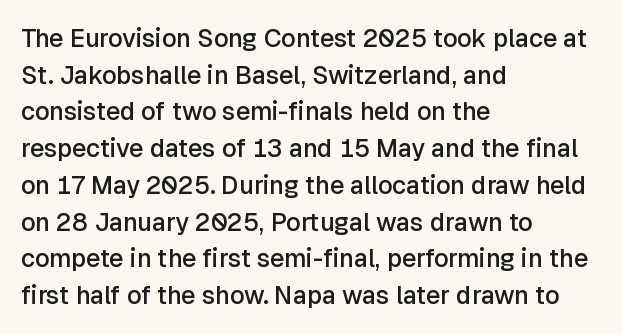
The gaps between neighbouring characters are ordinary and unremarkable. Clear beneath every line of the passage. The lettering holds an erect, upright posture throughout. Line starts are locked; line ends wander.
